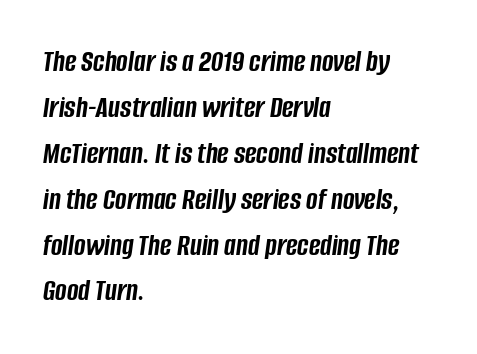
Q: Is the text bold? A: Yes.
Q: Is the text italic (slanted)? A: Yes, it leans right by about 8 degrees.
Q: Is the text underlined? A: No.
Q: How is the paragraph aligned? A: Left-aligned.
Q: Is the spacing between letters normal or unusually wide? A: Normal.
Q: Is the spacing between lines tight, normal or loose? A: Normal.
Q: Width (condensed, normal, or wide)? A: Condensed.
Q: Stroke contrast? A: Low.
Q: x-height? A: Large.
Q: Monospaced? A: No.
